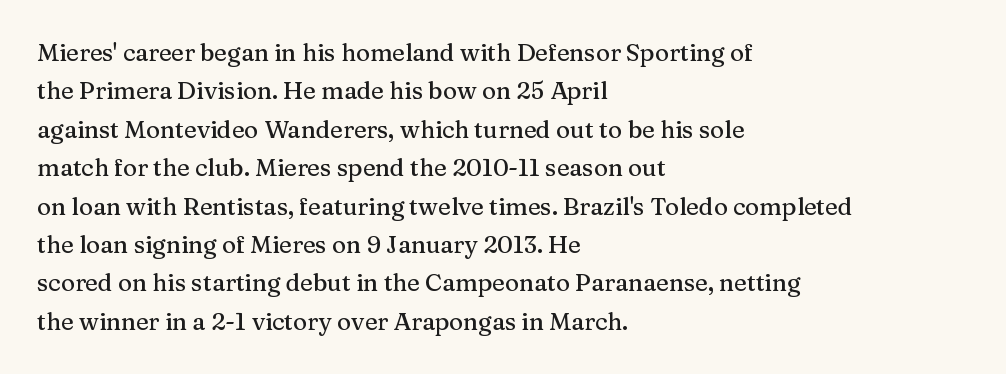
Q: Is the text italic (slanted)? A: No, it is upright.
Q: Is the text underlined? A: No.
Q: How is the paragraph aligned? A: Left-aligned.
Q: Is the spacing between letters normal or unusually wide? A: Normal.
Q: Is the spacing between lines tight, normal or loose? A: Normal.
